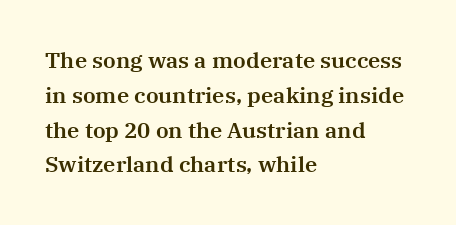
{"italic": "no", "underline": "no", "align": "left", "line_spacing": "normal", "line_spacing_ratio": 1.58, "letter_spacing": "normal", "letter_spacing_em": 0.0, "glyph_px": 22}
